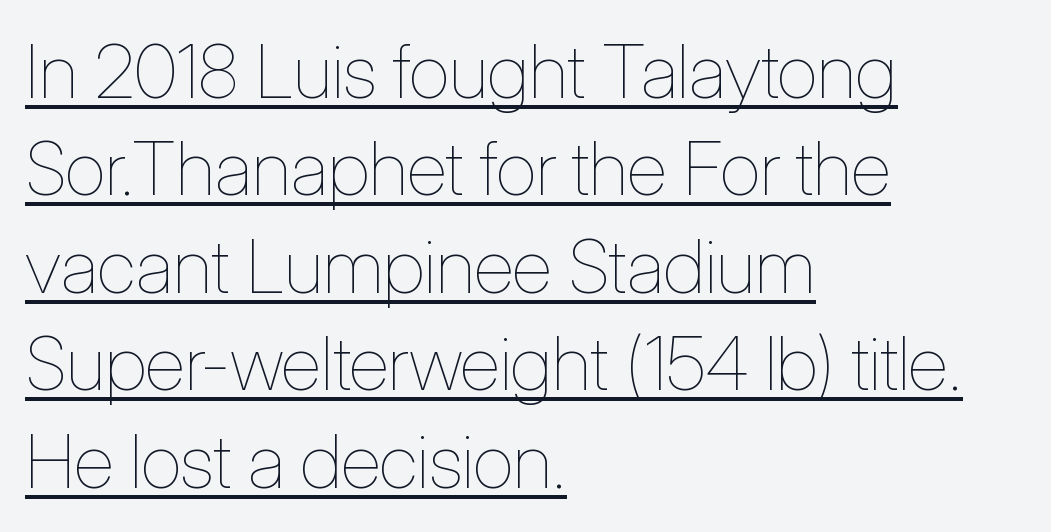
The image shows 75 px thin, condensed type, upright; set left-aligned, normal line spacing (1.3x), normal letter spacing, underlined; low stroke contrast and a medium x-height.
